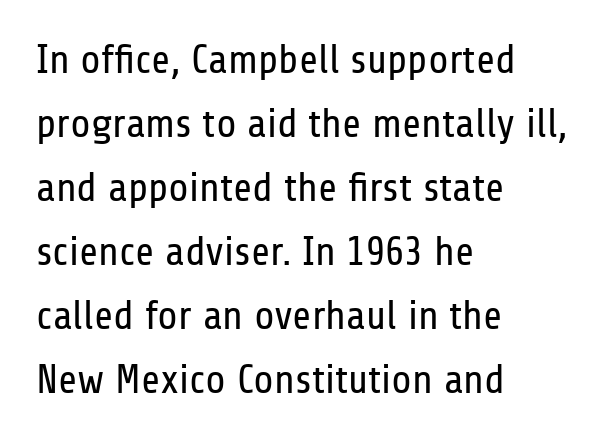
{"serif": "no", "italic": "no", "bold": "no", "weight": "regular", "width": "condensed", "stroke_contrast": "low", "x_height": "medium", "monospaced": "no", "underline": "no", "align": "left", "line_spacing": "normal", "line_spacing_ratio": 1.56, "letter_spacing": "normal", "letter_spacing_em": 0.0, "glyph_px": 41}
